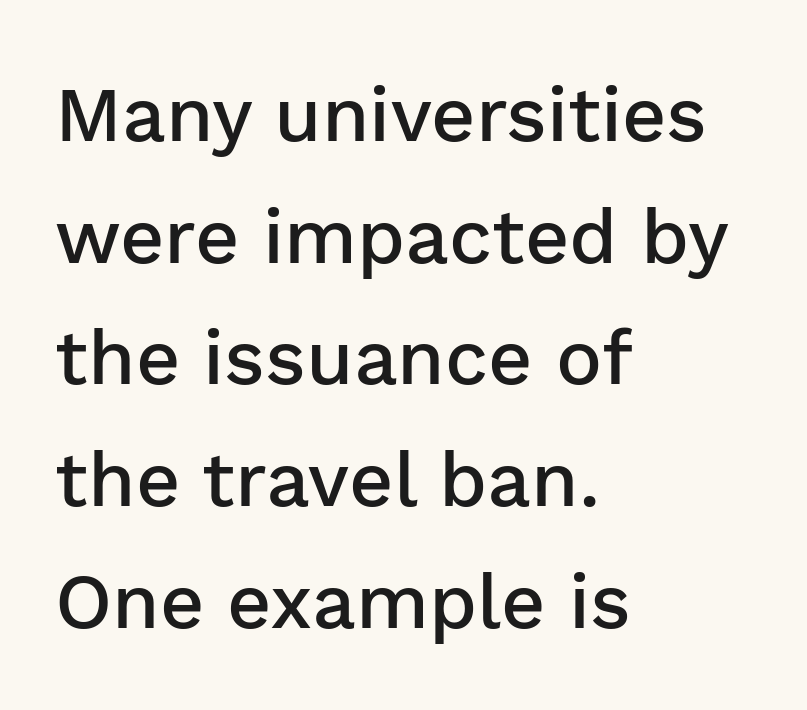
The characters look somewhat weighty, a semibold short of true bold. Glyph-to-glyph distance matches everyday printed text. These lines sit exactly where default settings would place them. A clean baseline with only descenders dipping below it. The text block is weighted toward the left margin, trailing off unevenly rightward.
